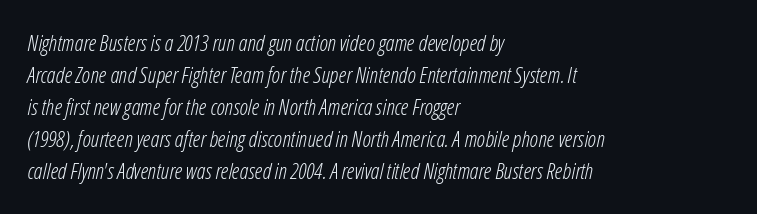
What stands out about the letter spacing? Nothing — it is the standard amount. The font's italic variant was chosen for this text. Each stroke keeps to a modest, everyday thickness or less. The rows are spaced the way most documents space them.
